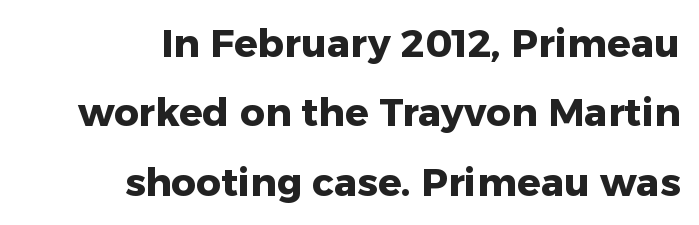
The image shows 39 px heavy sans-serif type, upright; set right-aligned, line spacing 1.78x, normal letter spacing, not underlined; low stroke contrast and a medium x-height.
